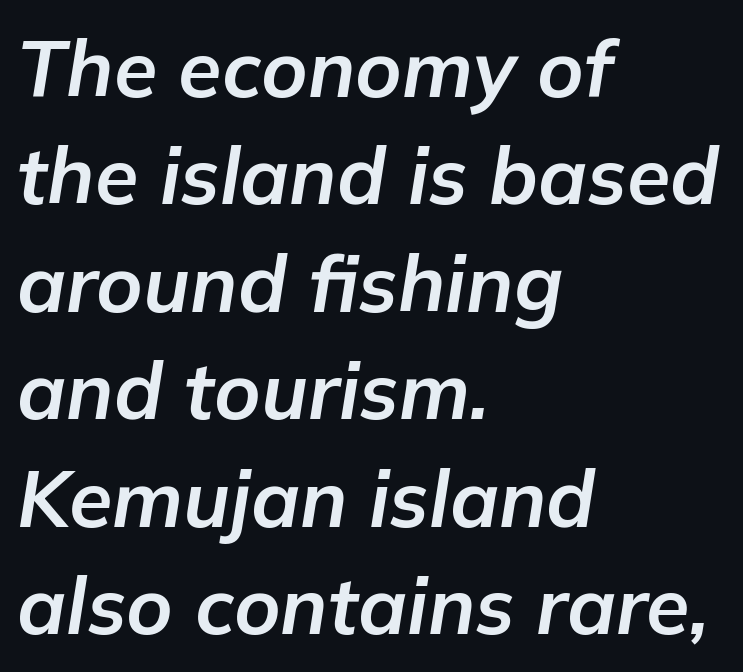
Q: Is the text bold? A: Yes.
Q: Is the text italic (slanted)? A: Yes, it leans right by about 9 degrees.
Q: Is the text underlined? A: No.
Q: How is the paragraph aligned? A: Left-aligned.
Q: Is the spacing between letters normal or unusually wide? A: Normal.
Q: Is the spacing between lines tight, normal or loose? A: Normal.
Q: Width (condensed, normal, or wide)? A: Normal.
Q: Stroke contrast? A: Low.
Q: x-height? A: Medium.
Q: Monospaced? A: No.
